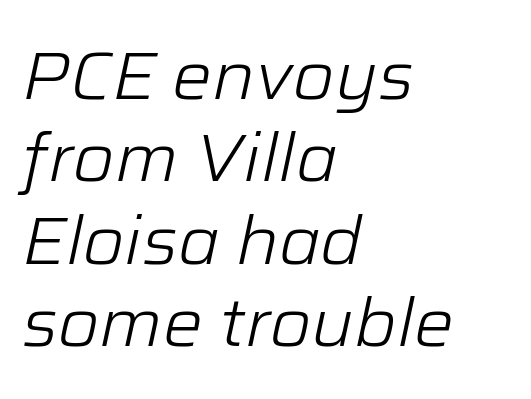
The image shows 67 px light type, italic (leaning right); set left-aligned, line spacing 1.23x, normal letter spacing, not underlined; low stroke contrast and a medium x-height.
